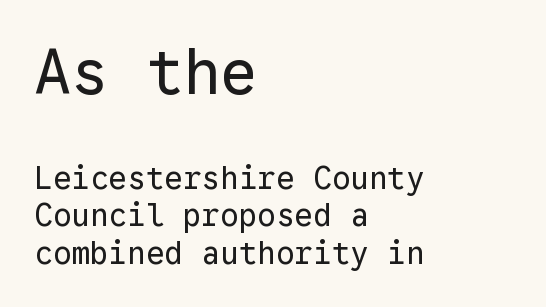
Q: Is the text bold? A: No.
Q: Is the text italic (slanted)? A: No, it is upright.
Q: Is the typeface a serif or a sans-serif typeface? A: Sans-serif.
Q: Is the text underlined? A: No.
Q: How is the paragraph aligned? A: Left-aligned.
Q: Is the spacing between letters normal or unusually wide? A: Normal.
Q: Which block of text is set in a larger size, the first (top) or the second (bottom)? A: The first (top) one.
Q: Width (condensed, normal, or wide)? A: Normal.
Q: Stroke contrast? A: Low.
Q: x-height? A: Medium.
Q: Monospaced? A: Yes.
